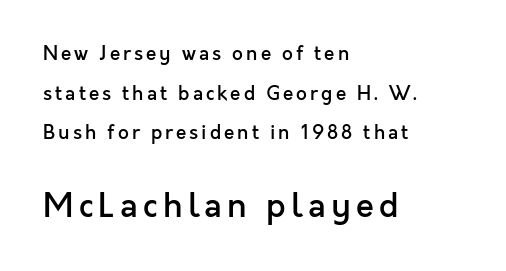
This sample uses an upright cut, with every glyph sitting square on the baseline. This sample is left-justified, so line endings fall wherever the words run out. You could not count columns in this text — the font is proportionally spaced. The rendering shows plain stroke endings on the letterforms — a sans-serif design. Vertically, the passage feels expansive, rows floating well apart. Only glyphs here, with clear space below each row.
